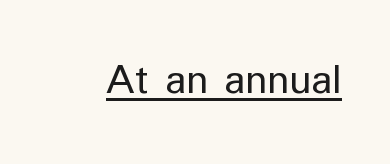
This rendering leaves character spacing at its baseline value. Posture: straight, roman, zero tilt. Somebody hit Ctrl+U on this one — the words are underlined. This sample has the flowing, uneven cadence of proportional lettering. The cut favours lightness, reaching ordinary text weight at its darkest. Examine the stroke ends and you'll find no serifs.
